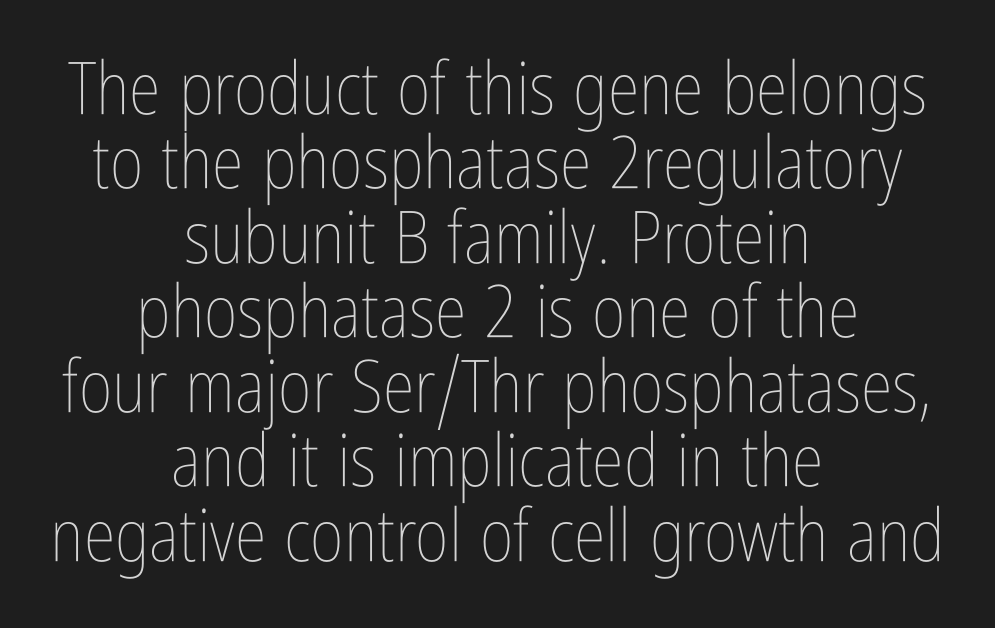
The image shows 73 px thin, condensed type, upright; set centered, tight line spacing (1.02x), normal letter spacing, not underlined; low stroke contrast and a medium x-height.
